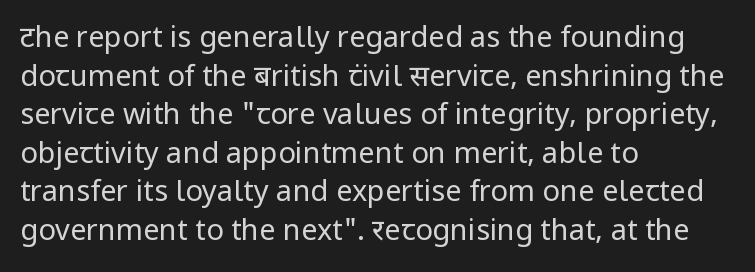
Proportional: the letters do not fall into vertical columns. The font family rendered here belongs to the sans-serif group. Does the copy run flush right? No — it runs flush left. The type is set solid horizontally, with unmodified tracking.
